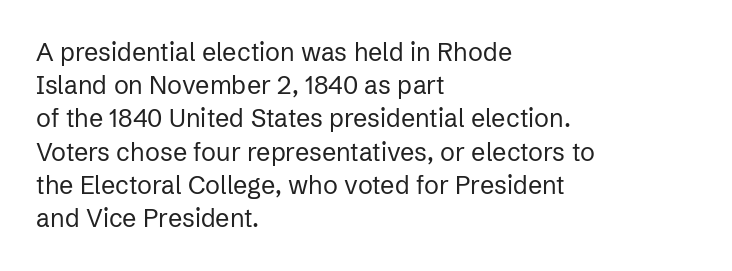
The image shows 25 px text type, upright; set left-aligned, normal line spacing (1.33x), normal letter spacing, not underlined.
